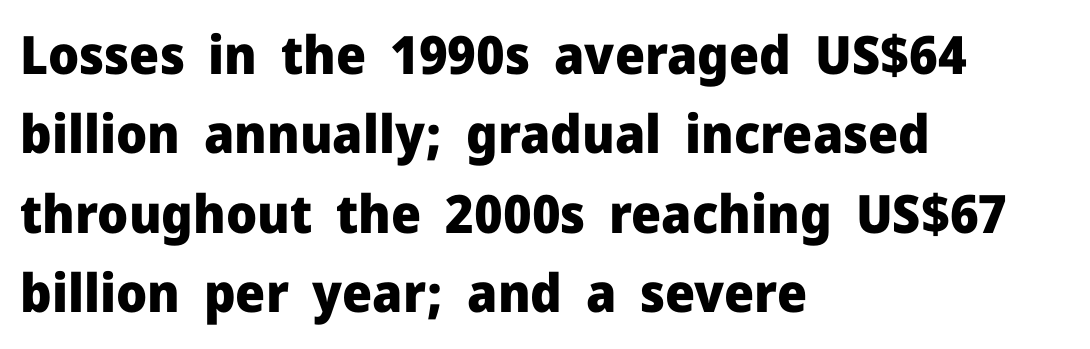
Q: Is the text bold? A: Yes.
Q: Is the text italic (slanted)? A: No, it is upright.
Q: Is the typeface a serif or a sans-serif typeface? A: Sans-serif.
Q: Is the text underlined? A: No.
Q: How is the paragraph aligned? A: Left-aligned.
Q: Is the spacing between letters normal or unusually wide? A: Normal.
Q: Is the spacing between lines tight, normal or loose? A: Normal.
Q: Width (condensed, normal, or wide)? A: Normal.
Q: Stroke contrast? A: Low.
Q: x-height? A: Medium.
Q: Monospaced? A: No.
